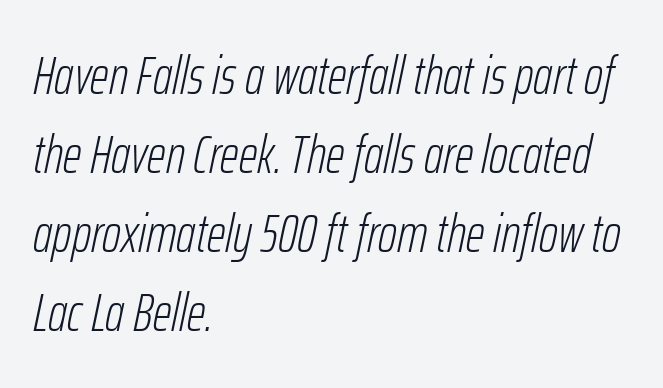
Q: Is the text bold? A: No.
Q: Is the text italic (slanted)? A: Yes, it leans right by about 12 degrees.
Q: Is the text underlined? A: No.
Q: How is the paragraph aligned? A: Left-aligned.
Q: Is the spacing between letters normal or unusually wide? A: Normal.
Q: Is the spacing between lines tight, normal or loose? A: Normal.
Q: Width (condensed, normal, or wide)? A: Condensed.
Q: Stroke contrast? A: Low.
Q: x-height? A: Medium.
Q: Monospaced? A: No.
